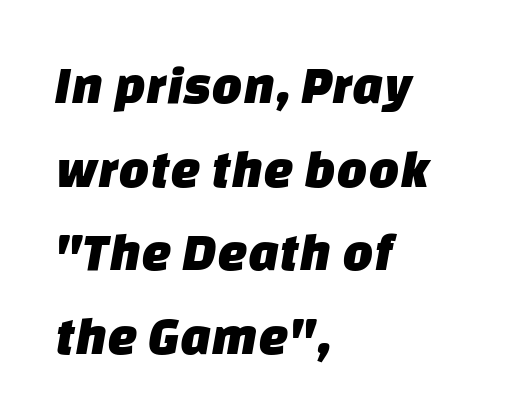
{"serif": "no", "width": "normal", "stroke_contrast": "low", "x_height": "large", "monospaced": "no", "underline": "no", "align": "left", "line_spacing": "normal", "line_spacing_ratio": 1.55, "letter_spacing": "normal", "letter_spacing_em": 0.0, "glyph_px": 54}
